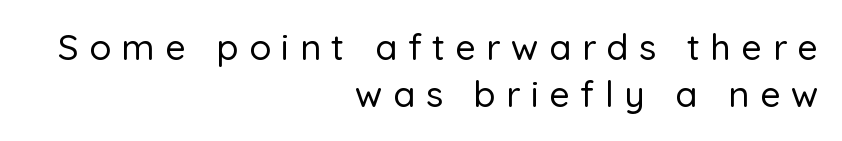
Unmarked baselines from the first word to the last. Think of a printed novel: that variable character pitch is what you see here. The setting favours the right margin, as signatures and pull-quotes sometimes do. Interline gaps are of average width in this sample. Posture: vertical. Between one letter and the next there's a generous, obvious gap.
